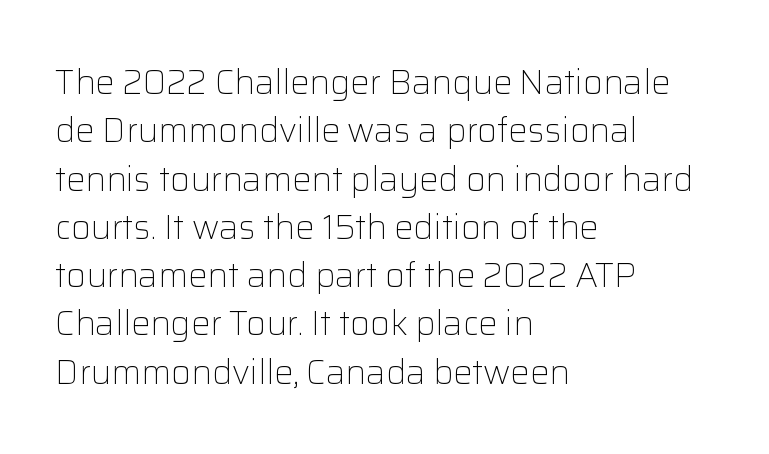
{"serif": "no", "italic": "no", "bold": "no", "weight": "light", "width": "normal", "stroke_contrast": "low", "x_height": "medium", "monospaced": "no", "underline": "no", "align": "left", "line_spacing": "normal", "line_spacing_ratio": 1.42, "letter_spacing": "normal", "letter_spacing_em": 0.0, "glyph_px": 34}
